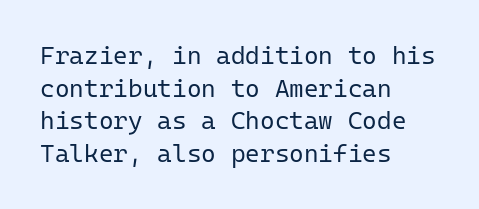
What's the leading like? Ordinary, nothing unusual. The passage shown has conventional tracking throughout. The typography opts for an upright posture over an oblique one. The passage is arranged the way most books set body copy — flush left.
